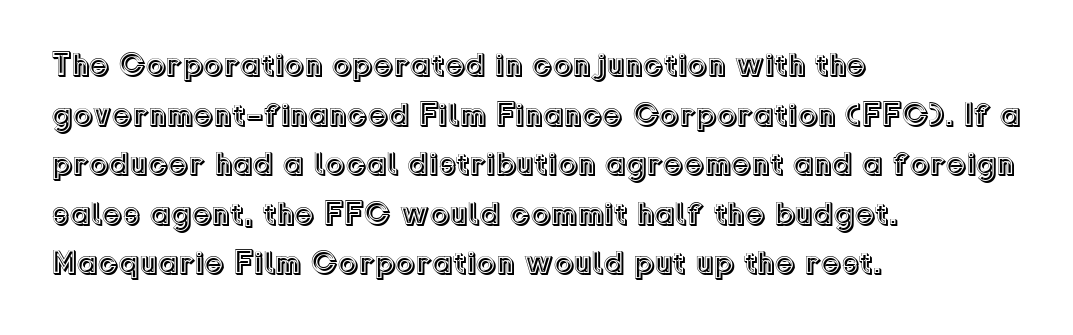
The image shows 32 px text type, upright; set left-aligned, normal line spacing (1.55x), normal letter spacing, not underlined; a medium x-height.
